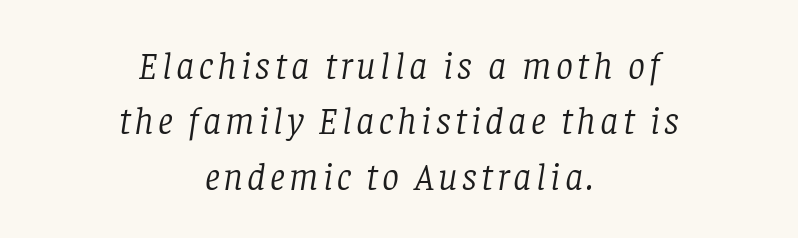
{"serif": "yes", "italic": "yes", "lean": "right", "slant_degrees": 8, "bold": "no", "weight": "light", "width": "normal", "stroke_contrast": "low", "x_height": "large", "monospaced": "no", "underline": "no", "align": "center", "line_spacing": "normal", "line_spacing_ratio": 1.46, "glyph_px": 38}
